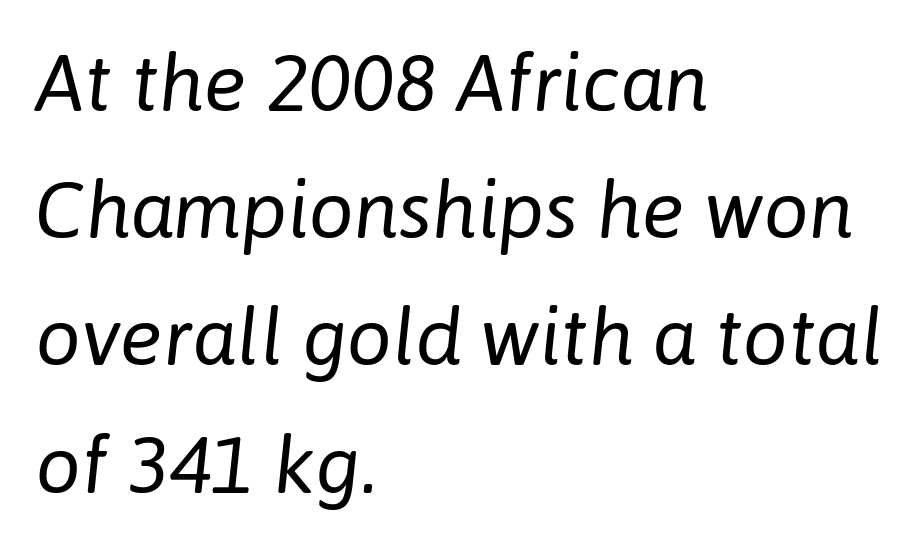
Q: Is the text bold? A: No.
Q: Is the text italic (slanted)? A: Yes, it leans right by about 6 degrees.
Q: Is the text underlined? A: No.
Q: How is the paragraph aligned? A: Left-aligned.
Q: Is the spacing between letters normal or unusually wide? A: Normal.
Q: Is the spacing between lines tight, normal or loose? A: Normal.
Q: Width (condensed, normal, or wide)? A: Normal.
Q: Stroke contrast? A: Low.
Q: x-height? A: Medium.
Q: Monospaced? A: No.
